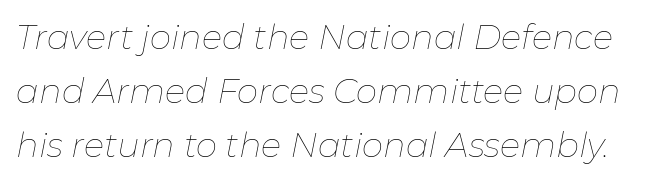
A typesetter would call this leading conventional body-copy spacing. The face used here is proportionally spaced, like ordinary book or web type. Characters follow at the spacing the type designer built in. The font sits on the lighter half of the weight spectrum, regular included.
